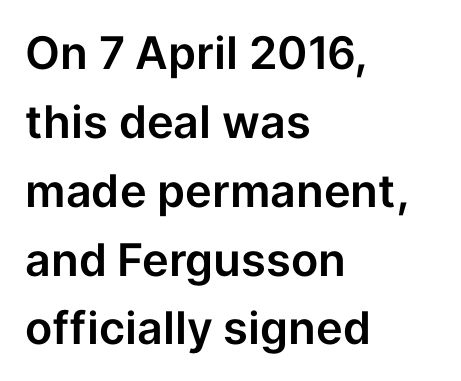
The image shows 45 px sans-serif type, upright; set left-aligned, normal line spacing (1.53x), normal letter spacing, not underlined; low stroke contrast and a medium x-height.
